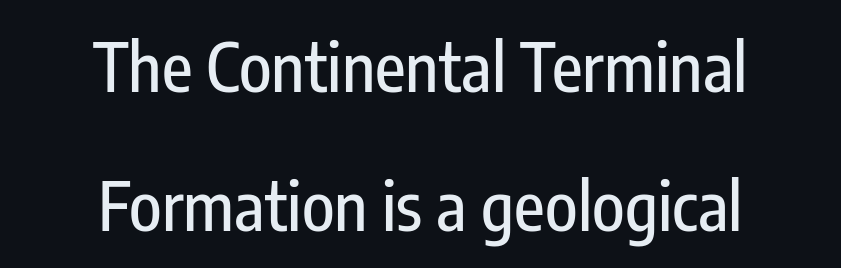
{"serif": "no", "italic": "no", "width": "condensed", "stroke_contrast": "low", "x_height": "medium", "monospaced": "no", "underline": "no", "align": "center", "line_spacing": "loose", "line_spacing_ratio": 2.07, "letter_spacing": "normal", "letter_spacing_em": 0.0, "glyph_px": 67}
